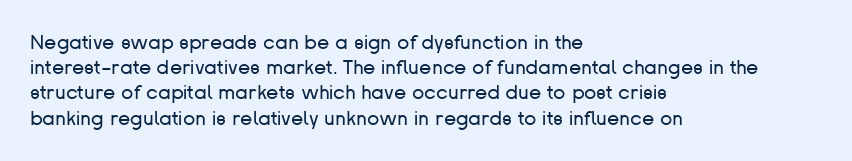
How would I describe the line gaps? Plain and ordinary. Stem width sits at or under what a default text font uses. Posture: straight, roman, zero tilt. Underlining? Definitely not there. How are the letters spaced? Ordinarily, with no added tracking. Alignment: flush left.
